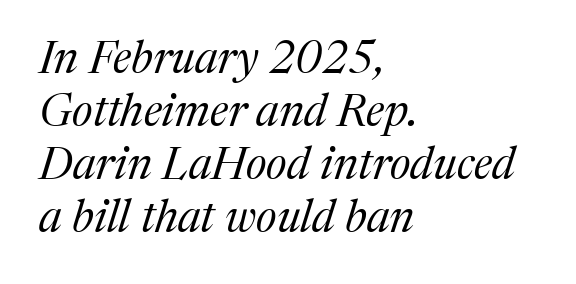
Q: Is the text bold? A: No.
Q: Is the text italic (slanted)? A: Yes, it leans right by about 17 degrees.
Q: Is the typeface a serif or a sans-serif typeface? A: Serif.
Q: Is the text underlined? A: No.
Q: How is the paragraph aligned? A: Left-aligned.
Q: Is the spacing between letters normal or unusually wide? A: Normal.
Q: Width (condensed, normal, or wide)? A: Normal.
Q: Stroke contrast? A: Medium.
Q: x-height? A: Medium.
Q: Monospaced? A: No.
